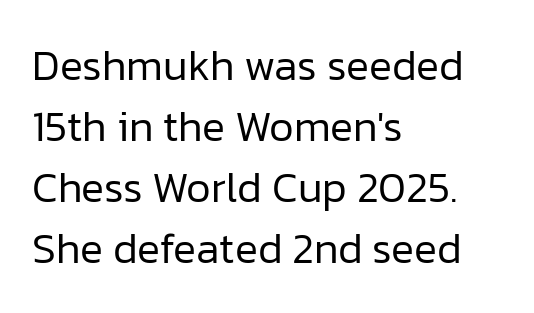
The image shows 43 px regular-weight sans-serif type, upright; set left-aligned, normal line spacing (1.42x), normal letter spacing, not underlined; low stroke contrast and a medium x-height.
